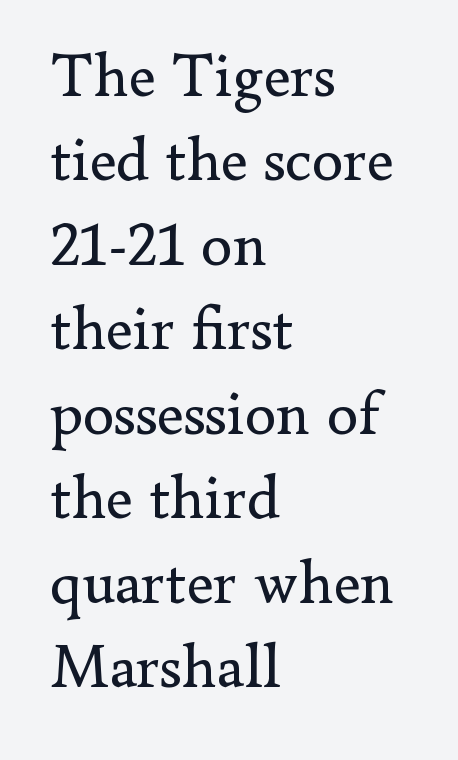
This is roman type, the default non-slanted kind. Anything drawn beneath the words? Only blank space. In terms of leading, this rendering sits right in the middle. Looks like regular typesetting: each glyph gets only the width it needs. Leftover space on each line is placed entirely after the last word.
